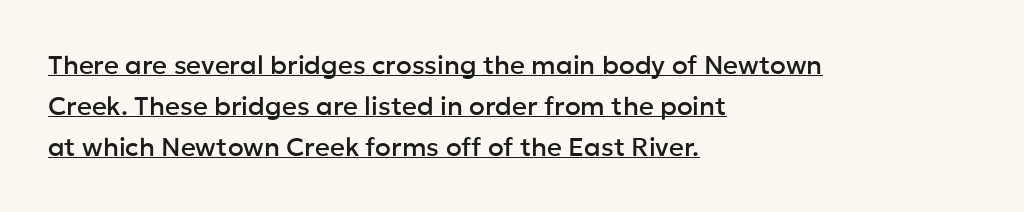
{"italic": "no", "underline": "yes", "align": "left", "line_spacing": "normal", "line_spacing_ratio": 1.57, "letter_spacing": "normal", "letter_spacing_em": 0.0, "glyph_px": 26}
